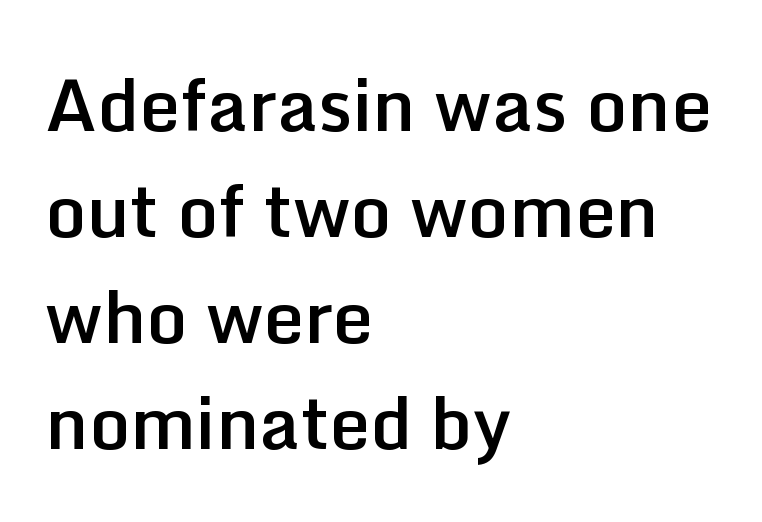
Any mark beneath the type? The region is blank. A classic flush-left, rag-right setting is used for this passage. The letterforms sit shoulder to shoulder at normal distance. Evenly set lines give the paragraph a standard silhouette. Character widths vary here, with narrow letters taking less room than wide ones. In terms of letterform style, serifs are entirely absent.
